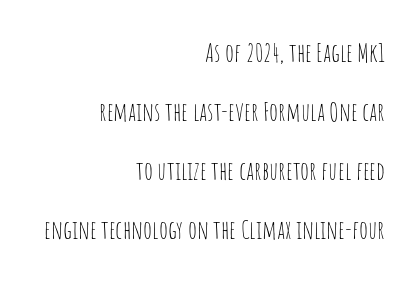
{"italic": "no", "bold": "no", "underline": "no", "align": "right", "line_spacing": "loose", "line_spacing_ratio": 2.27, "letter_spacing": "normal", "letter_spacing_em": 0.0, "glyph_px": 26}
